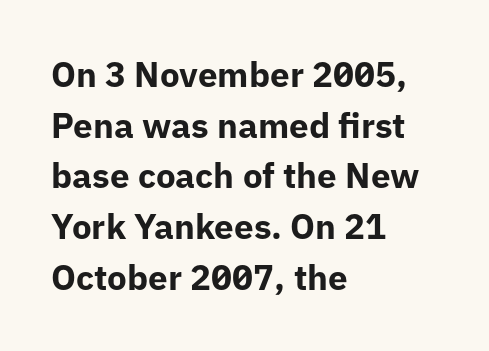
{"serif": "no", "italic": "no", "bold": "yes", "weight": "bold", "width": "normal", "stroke_contrast": "low", "x_height": "medium", "monospaced": "no", "underline": "no", "align": "left", "line_spacing": "normal", "line_spacing_ratio": 1.45, "letter_spacing": "normal", "letter_spacing_em": 0.0, "glyph_px": 35}
